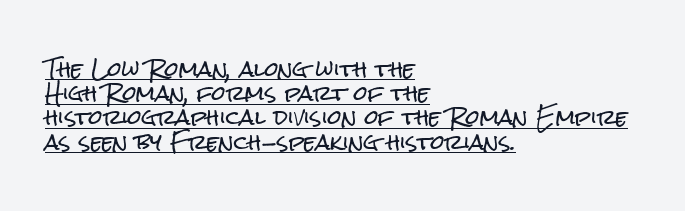
Vertical strokes here are truly vertical. Glyph-to-glyph distance matches everyday printed text. Compared with a centered layout, this one pins lines to the left instead. The rendering uses the underline text-decoration.
